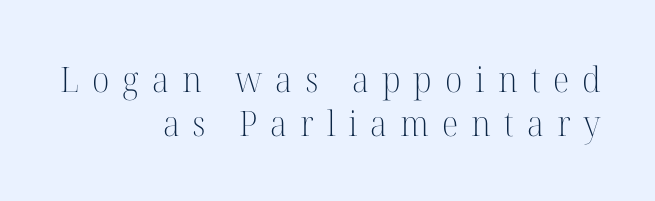
The axis of the letterforms is exactly vertical. Letters rest on an invisible, unmarked baseline. Compared with a flush-left layout, this one pins lines to the opposite, right side. Is the letter spacing exaggerated? Yes — the characters are pushed far apart. Varying glyph widths throughout — classic text-font behaviour. The passage shown is typeset with a serif family.
